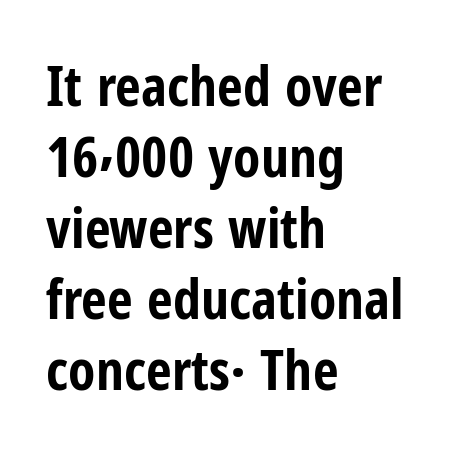
Q: Is the text bold? A: Yes.
Q: Is the text italic (slanted)? A: No, it is upright.
Q: Is the typeface a serif or a sans-serif typeface? A: Sans-serif.
Q: Is the text underlined? A: No.
Q: How is the paragraph aligned? A: Left-aligned.
Q: Is the spacing between letters normal or unusually wide? A: Normal.
Q: Is the spacing between lines tight, normal or loose? A: Normal.
Q: Width (condensed, normal, or wide)? A: Condensed.
Q: Stroke contrast? A: Low.
Q: x-height? A: Medium.
Q: Monospaced? A: No.
